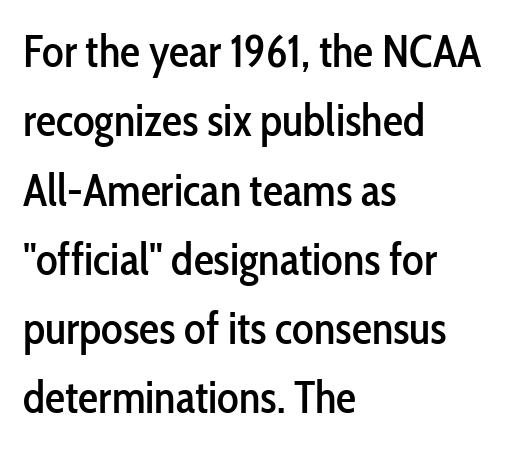
{"serif": "no", "italic": "no", "width": "condensed", "stroke_contrast": "low", "x_height": "medium", "monospaced": "no", "underline": "no", "align": "left", "line_spacing": "normal", "line_spacing_ratio": 1.54, "letter_spacing": "normal", "letter_spacing_em": 0.0, "glyph_px": 45}
